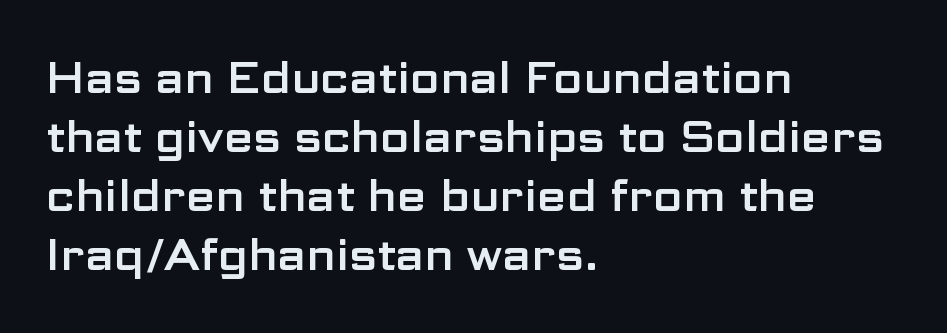
The image shows 43 px wide sans-serif type, upright; set left-aligned, normal line spacing (1.37x), normal letter spacing, not underlined; low stroke contrast and a medium x-height.
